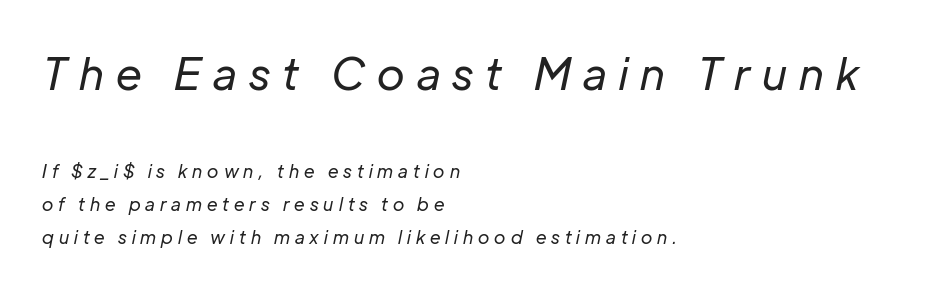
Q: Is the text bold? A: No.
Q: Is the text italic (slanted)? A: Yes, it leans right by about 12 degrees.
Q: Is the text underlined? A: No.
Q: How is the paragraph aligned? A: Left-aligned.
Q: Is the spacing between letters normal or unusually wide? A: Unusually wide.
Q: Which block of text is set in a larger size, the first (top) or the second (bottom)? A: The first (top) one.
Q: Width (condensed, normal, or wide)? A: Normal.
Q: Stroke contrast? A: Low.
Q: x-height? A: Medium.
Q: Monospaced? A: No.
